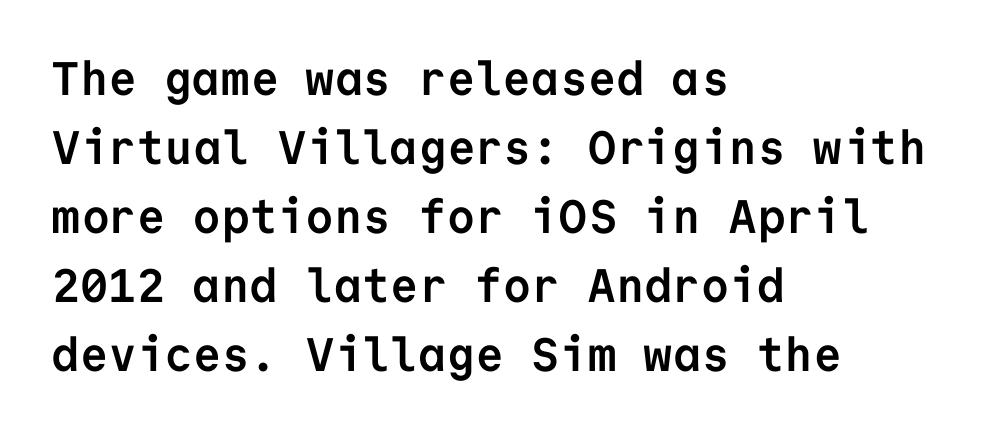
These lines were composed using upright roman letters. Is this a sans? Yes — the strokes have no serifs. Every character here occupies the same horizontal width, giving the sample a typewriter-like rhythm. Alignment: flush left.
